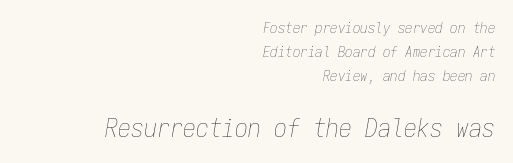
{"italic": "yes", "lean": "right", "slant_degrees": 9, "bold": "no", "underline": "no", "align": "right", "line_spacing": "normal", "line_spacing_ratio": 1.6, "letter_spacing": "normal", "letter_spacing_em": 0.0, "larger_block": "second", "size_ratio": 1.73, "glyph_px": 26}
